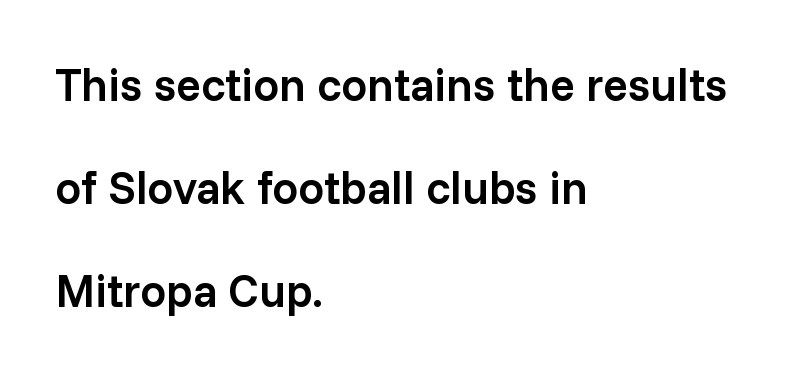
{"serif": "no", "italic": "no", "bold": "semi", "weight": "semibold", "width": "normal", "stroke_contrast": "low", "x_height": "medium", "monospaced": "no", "underline": "no", "align": "left", "line_spacing": "loose", "line_spacing_ratio": 2.24, "letter_spacing": "normal", "letter_spacing_em": 0.0, "glyph_px": 46}
